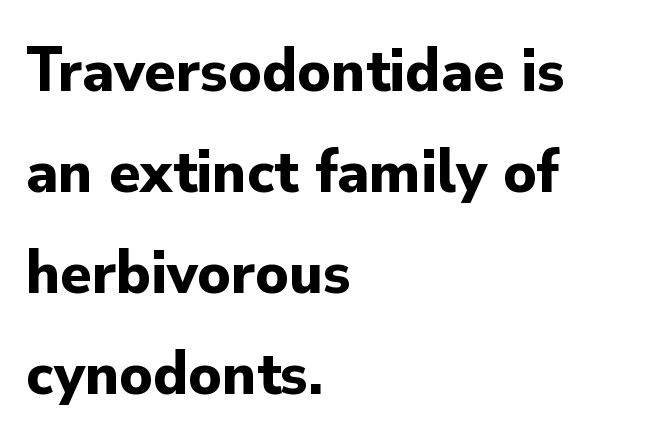
The image shows 64 px bold sans-serif type, upright; set left-aligned, normal line spacing (1.58x), normal letter spacing, not underlined; low stroke contrast and a small x-height.
